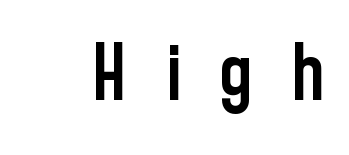
Q: Is the text bold? A: Semi-bold.
Q: Is the text italic (slanted)? A: No, it is upright.
Q: Is the typeface a serif or a sans-serif typeface? A: Sans-serif.
Q: Is the text underlined? A: No.
Q: Is the spacing between letters normal or unusually wide? A: Unusually wide.
Q: Width (condensed, normal, or wide)? A: Condensed.
Q: Stroke contrast? A: Low.
Q: x-height? A: Medium.
Q: Monospaced? A: No.
